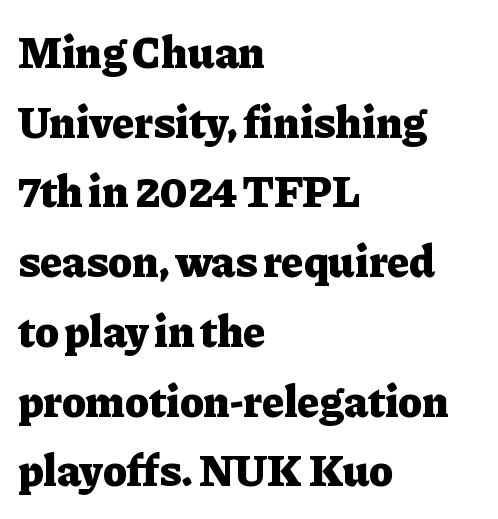
The image shows 45 px heavy serif type, upright; set left-aligned, normal line spacing (1.55x), normal letter spacing, not underlined; low stroke contrast and a medium x-height.
